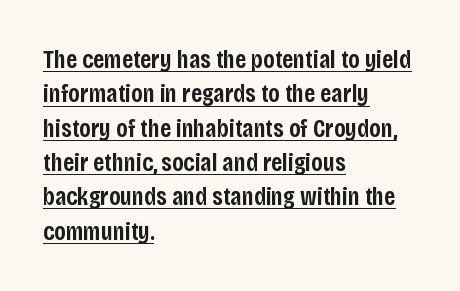
{"italic": "no", "bold": "semi", "underline": "yes", "align": "left", "line_spacing": "normal", "line_spacing_ratio": 1.32, "letter_spacing": "normal", "letter_spacing_em": 0.0, "glyph_px": 26}
